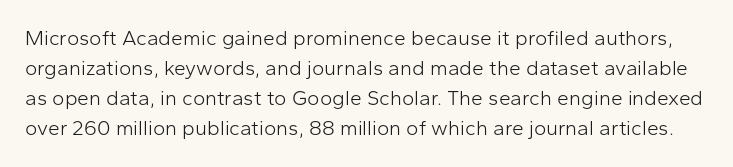
Characters follow at the spacing the type designer built in. A bare baseline throughout the passage. Quick note: not italic, upright. The block of text has a typical density, with ordinary space between rows.
